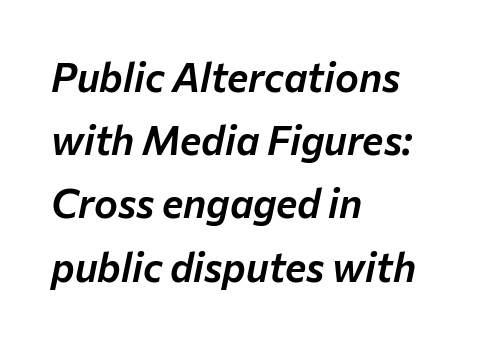
In terms of letterspacing, this is plain default setting. Decoration check: the copy has no underline. Think of a printed novel: that variable character pitch is what you see here. A student would call this left alignment; a typographer would say flush left, rag right.
